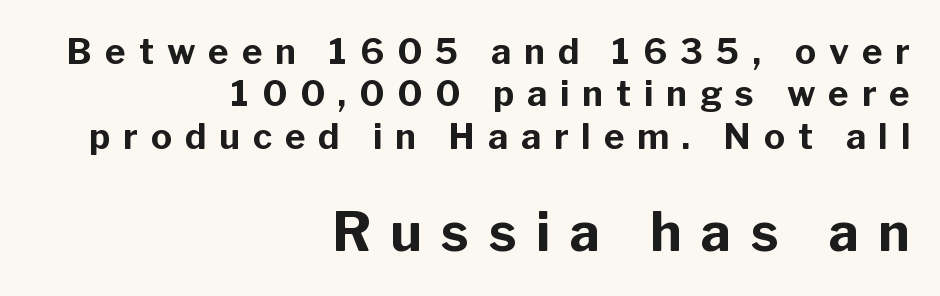
Q: Is the text bold? A: Yes.
Q: Is the text italic (slanted)? A: No, it is upright.
Q: Is the typeface a serif or a sans-serif typeface? A: Sans-serif.
Q: Is the text underlined? A: No.
Q: How is the paragraph aligned? A: Right-aligned.
Q: Is the spacing between letters normal or unusually wide? A: Unusually wide.
Q: Which block of text is set in a larger size, the first (top) or the second (bottom)? A: The second (bottom) one.
Q: Width (condensed, normal, or wide)? A: Normal.
Q: Stroke contrast? A: Low.
Q: x-height? A: Medium.
Q: Monospaced? A: No.
